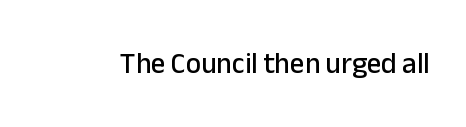
Q: Is the text italic (slanted)? A: No, it is upright.
Q: Is the typeface a serif or a sans-serif typeface? A: Sans-serif.
Q: Is the text underlined? A: No.
Q: Is the spacing between letters normal or unusually wide? A: Normal.
Q: Width (condensed, normal, or wide)? A: Normal.
Q: Stroke contrast? A: Low.
Q: x-height? A: Medium.
Q: Monospaced? A: No.
